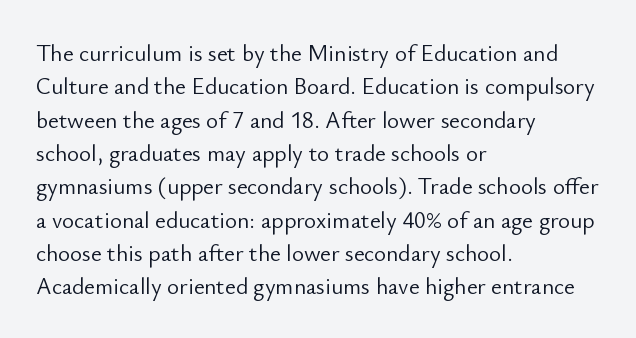
Q: Is the text bold? A: No.
Q: Is the text italic (slanted)? A: No, it is upright.
Q: Is the text underlined? A: No.
Q: How is the paragraph aligned? A: Left-aligned.
Q: Is the spacing between letters normal or unusually wide? A: Normal.
Q: Is the spacing between lines tight, normal or loose? A: Normal.
